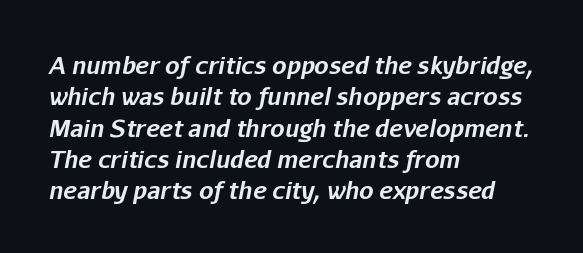
{"italic": "yes", "lean": "right", "slant_degrees": 11, "bold": "yes", "underline": "no", "align": "left", "line_spacing": "normal", "line_spacing_ratio": 1.36, "letter_spacing": "normal", "letter_spacing_em": 0.0, "glyph_px": 23}
